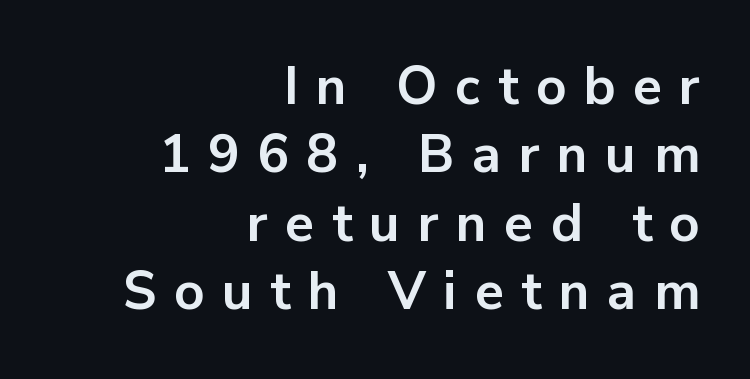
The image shows 53 px bold sans-serif type, upright; set right-aligned, normal line spacing (1.29x), unusually wide letter spacing (+0.33 em), not underlined; low stroke contrast and a medium x-height.
